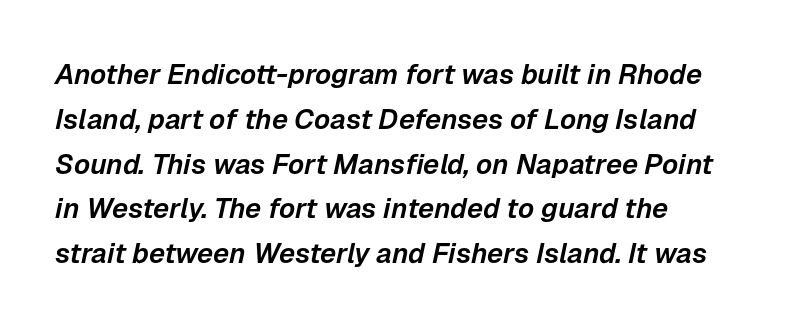
The image shows 28 px text type, italic (leaning right); set left-aligned, normal line spacing (1.6x), normal letter spacing, not underlined; low stroke contrast and a medium x-height.
